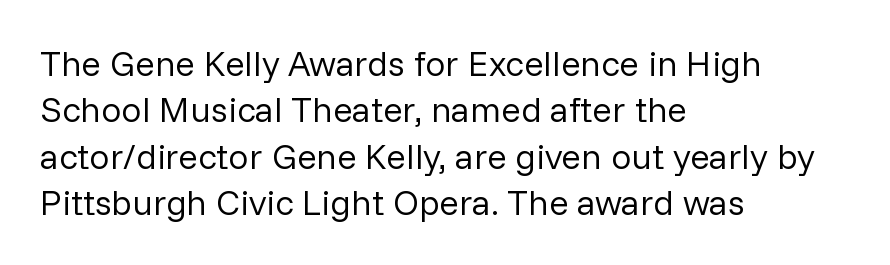
{"serif": "no", "italic": "no", "bold": "no", "weight": "regular", "width": "normal", "stroke_contrast": "low", "x_height": "medium", "monospaced": "no", "underline": "no", "align": "left", "line_spacing": "normal", "line_spacing_ratio": 1.29, "letter_spacing": "normal", "letter_spacing_em": 0.0, "glyph_px": 36}
